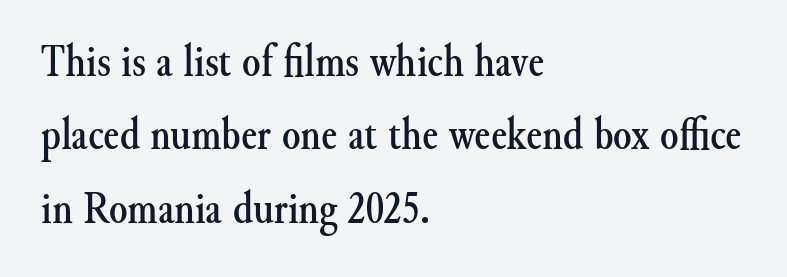
The passage shown has conventional tracking throughout. This sample is left-justified, so line endings fall wherever the words run out. Ascenders rise straight up at ninety degrees. Anything drawn beneath the words? Only blank space. Old-style or modern, the face here clearly has serifs.
